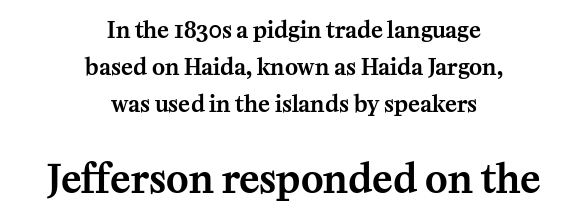
{"serif": "yes", "italic": "no", "width": "normal", "stroke_contrast": "medium", "x_height": "medium", "monospaced": "no", "underline": "no", "align": "center", "line_spacing": "normal", "line_spacing_ratio": 1.69, "letter_spacing": "normal", "letter_spacing_em": 0.0, "larger_block": "second", "size_ratio": 1.73, "glyph_px": 38}
